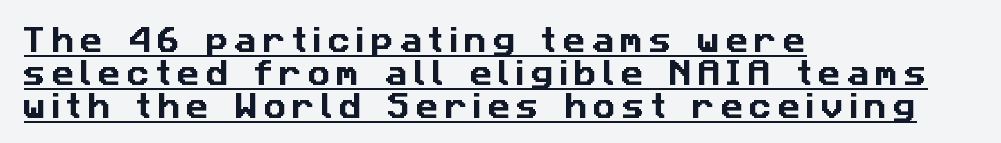
Visually the block forms a straight wall on the left and a jagged coastline on the right. Words appear elongated and porous because spacing is wide. Classification — sans serif. The string is rendered with underlining switched on. A typesetter would call this proportional, since set widths differ per character.
